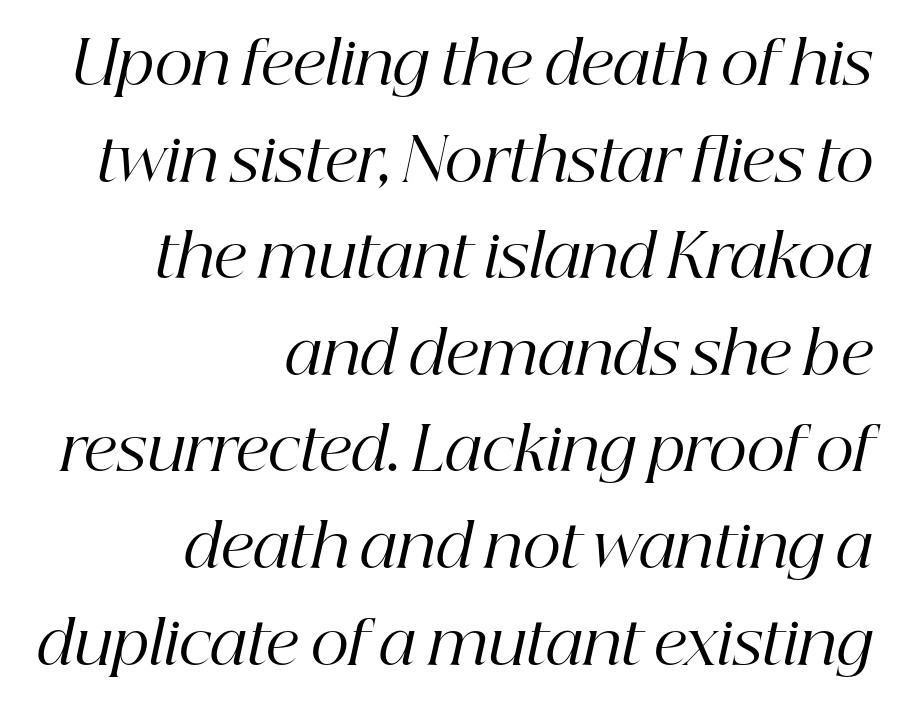
Q: Is the text bold? A: No.
Q: Is the text italic (slanted)? A: Yes, it leans right by about 12 degrees.
Q: Is the typeface a serif or a sans-serif typeface? A: Serif.
Q: Is the text underlined? A: No.
Q: How is the paragraph aligned? A: Right-aligned.
Q: Is the spacing between letters normal or unusually wide? A: Normal.
Q: Is the spacing between lines tight, normal or loose? A: Normal.
Q: Width (condensed, normal, or wide)? A: Normal.
Q: Stroke contrast? A: High.
Q: x-height? A: Medium.
Q: Monospaced? A: No.
